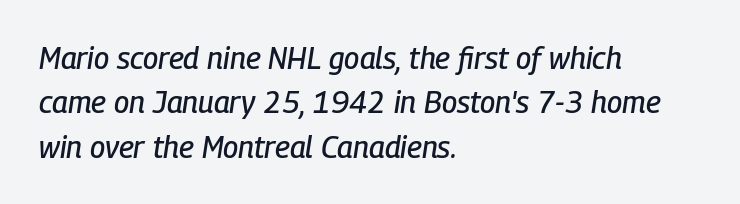
Q: Is the text italic (slanted)? A: Yes, it leans right by about 9 degrees.
Q: Is the text underlined? A: No.
Q: How is the paragraph aligned? A: Left-aligned.
Q: Is the spacing between letters normal or unusually wide? A: Normal.
Q: Is the spacing between lines tight, normal or loose? A: Normal.
Q: Width (condensed, normal, or wide)? A: Condensed.
Q: Stroke contrast? A: Low.
Q: x-height? A: Medium.
Q: Monospaced? A: No.
